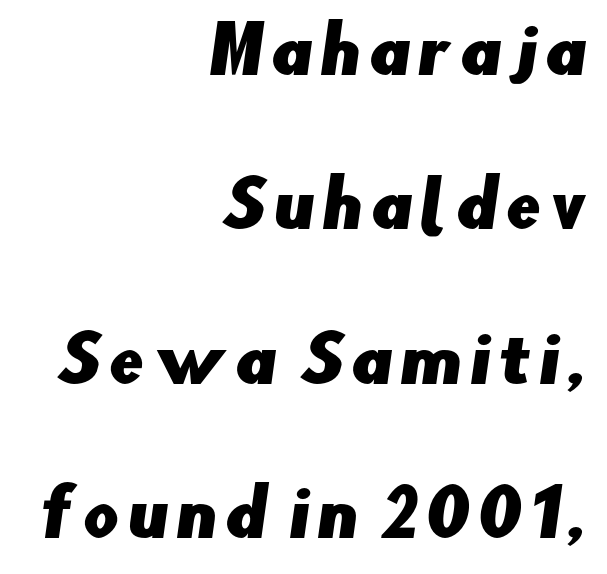
{"serif": "no", "width": "normal", "stroke_contrast": "low", "x_height": "small", "monospaced": "no", "underline": "no", "align": "right", "line_spacing": "loose", "line_spacing_ratio": 2.45, "glyph_px": 63}
